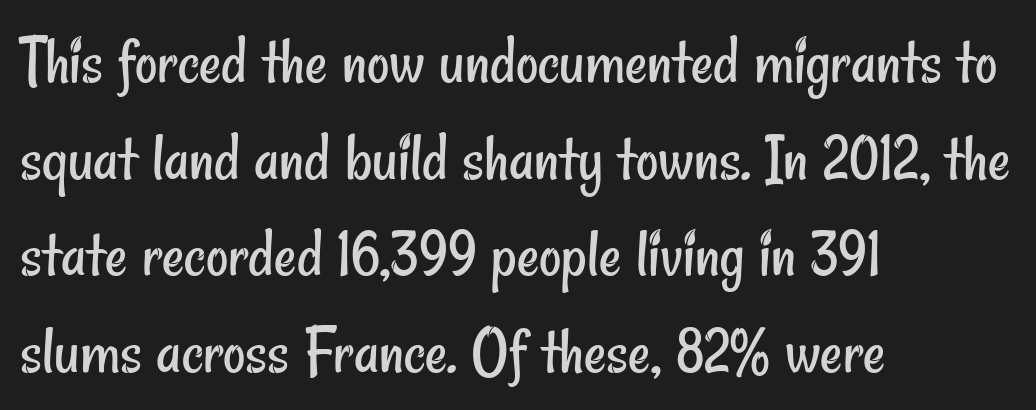
{"serif": "no", "bold": "no", "weight": "regular", "width": "condensed", "stroke_contrast": "low", "x_height": "small", "monospaced": "no", "underline": "no", "align": "left", "line_spacing": "normal", "line_spacing_ratio": 1.4, "letter_spacing": "normal", "letter_spacing_em": 0.0, "glyph_px": 69}
